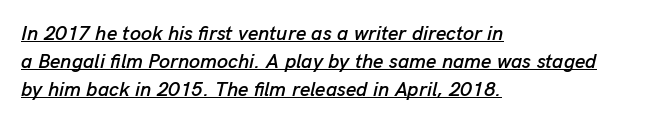
Notice how the passage keeps a crisp vertical edge on the left only. Glyph-to-glyph distance matches everyday printed text. Leading matches the norm, producing a regular column. The passage shown is underscored from start to finish. A typesetter would mark this as italic.
